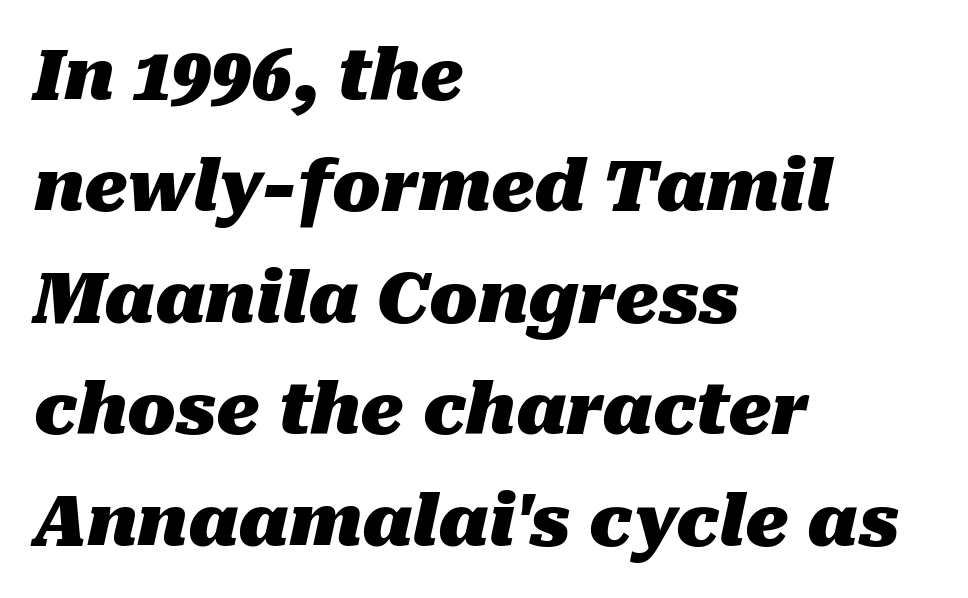
Q: Is the text bold? A: Yes.
Q: Is the text italic (slanted)? A: Yes, it leans right by about 10 degrees.
Q: Is the text underlined? A: No.
Q: How is the paragraph aligned? A: Left-aligned.
Q: Is the spacing between letters normal or unusually wide? A: Normal.
Q: Is the spacing between lines tight, normal or loose? A: Normal.
Q: Width (condensed, normal, or wide)? A: Normal.
Q: Stroke contrast? A: Medium.
Q: x-height? A: Medium.
Q: Monospaced? A: No.
